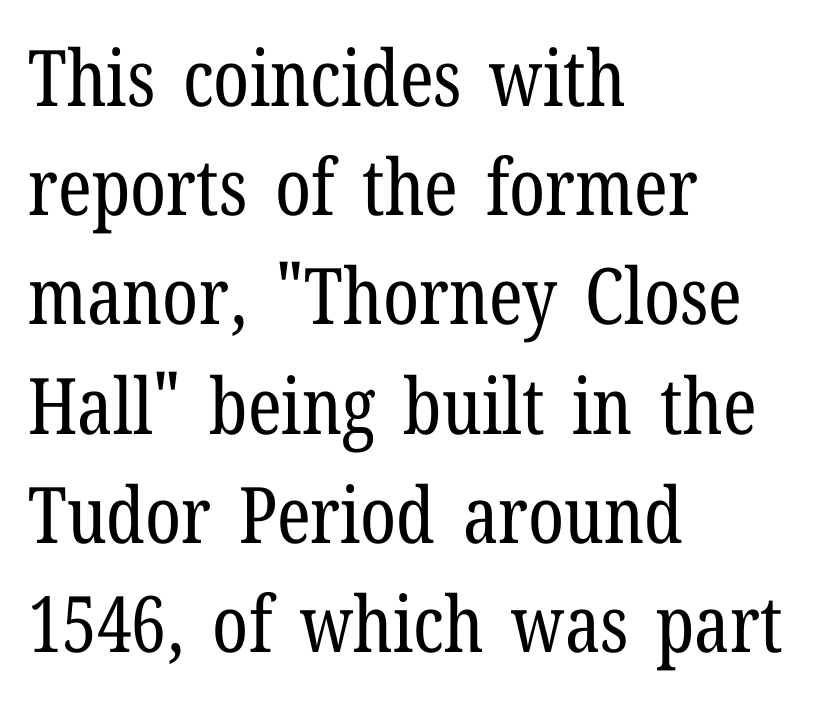
{"serif": "yes", "italic": "no", "bold": "no", "weight": "regular", "width": "condensed", "stroke_contrast": "low", "x_height": "medium", "monospaced": "no", "underline": "no", "align": "left", "line_spacing": "normal", "line_spacing_ratio": 1.4, "letter_spacing": "normal", "letter_spacing_em": 0.0, "glyph_px": 78}
